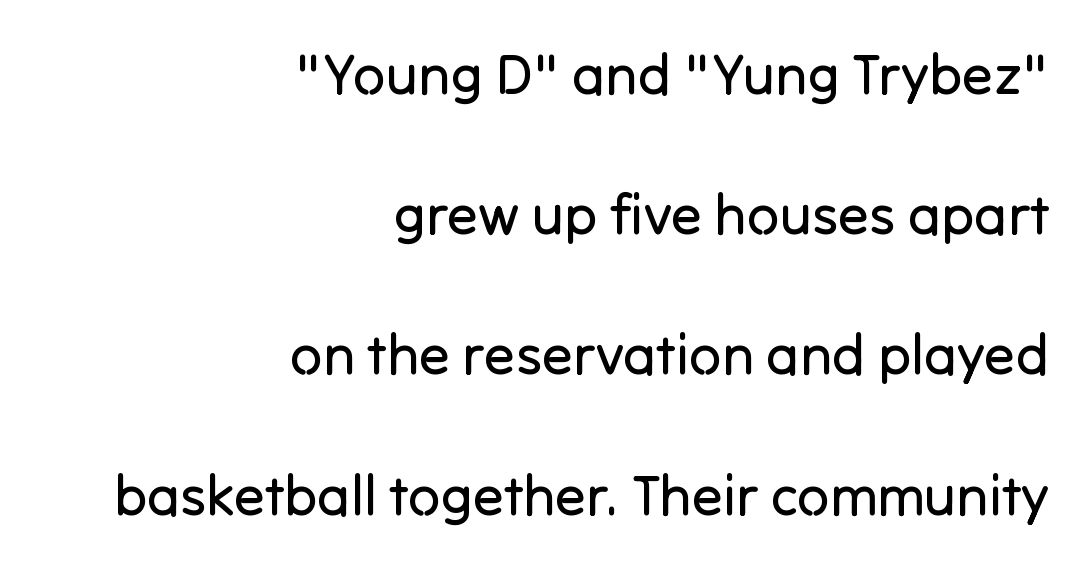
The image shows 57 px regular-weight sans-serif type, upright; set right-aligned, loose line spacing (2.46x), normal letter spacing, not underlined; low stroke contrast and a medium x-height.
